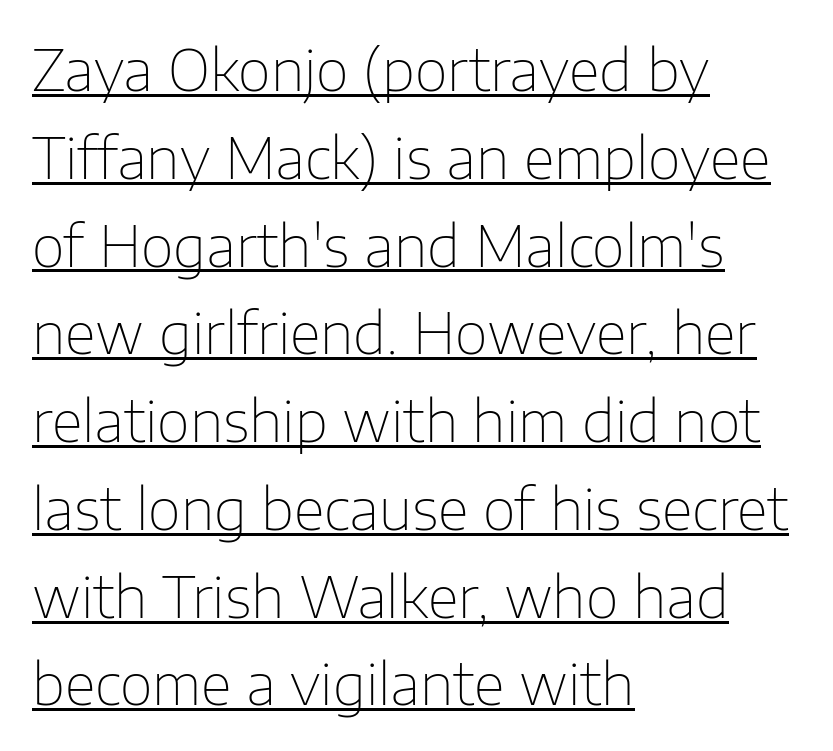
{"serif": "no", "italic": "no", "bold": "no", "weight": "thin", "width": "normal", "stroke_contrast": "low", "x_height": "medium", "monospaced": "no", "underline": "yes", "align": "left", "line_spacing": "normal", "line_spacing_ratio": 1.54, "letter_spacing": "normal", "letter_spacing_em": 0.0, "glyph_px": 57}
